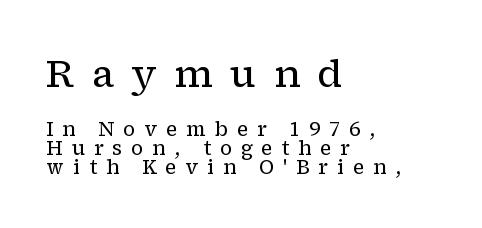
The lines are packed closely together with very little leading. Here the glyphs are tracked loosely, breaking word shapes into spaced letters. Classification — serif. The text block is weighted toward the left margin, trailing off unevenly rightward. This sample has the flowing, uneven cadence of proportional lettering. Top chunk: large. Bottom chunk: small.
